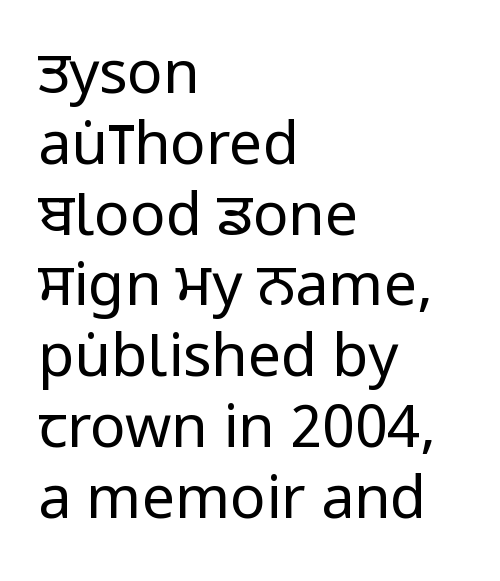
{"serif": "no", "italic": "no", "bold": "no", "weight": "regular", "width": "condensed", "stroke_contrast": "low", "x_height": "large", "monospaced": "no", "underline": "no", "align": "left", "line_spacing_ratio": 1.2, "letter_spacing": "normal", "letter_spacing_em": 0.0, "glyph_px": 59}
